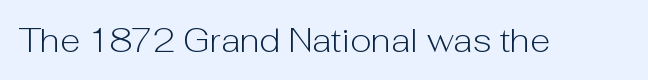
Q: Is the text bold? A: No.
Q: Is the text italic (slanted)? A: No, it is upright.
Q: Is the typeface a serif or a sans-serif typeface? A: Sans-serif.
Q: Is the text underlined? A: No.
Q: Is the spacing between letters normal or unusually wide? A: Normal.
Q: Width (condensed, normal, or wide)? A: Normal.
Q: Stroke contrast? A: Low.
Q: x-height? A: Medium.
Q: Monospaced? A: No.
